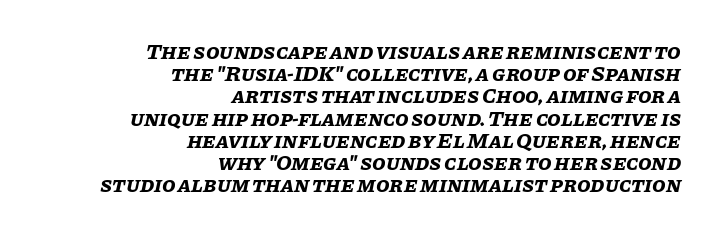
Q: Is the text bold? A: Yes.
Q: Is the text italic (slanted)? A: Yes, it leans right by about 11 degrees.
Q: Is the text underlined? A: No.
Q: How is the paragraph aligned? A: Right-aligned.
Q: Is the spacing between letters normal or unusually wide? A: Normal.
Q: Is the spacing between lines tight, normal or loose? A: Tight.
